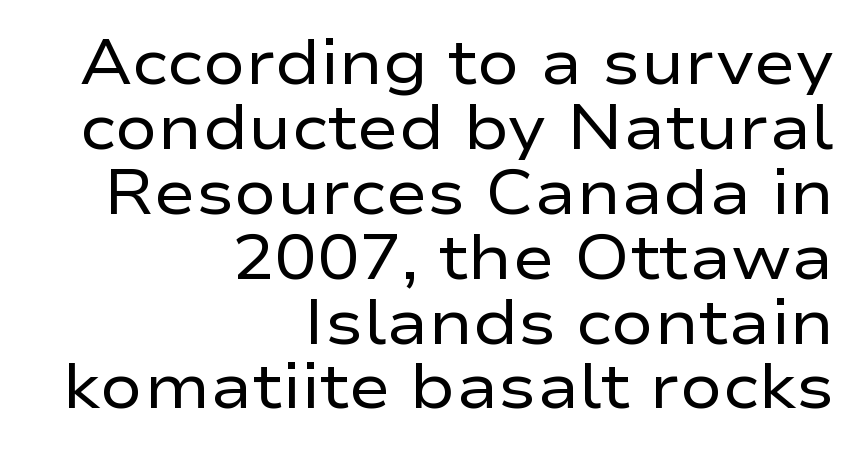
The image shows 63 px regular-weight, wide sans-serif type, upright; set right-aligned, tight line spacing (1.03x), normal letter spacing, not underlined; low stroke contrast and a medium x-height.
